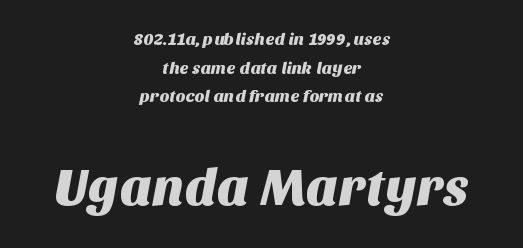
Tracking here is standard; glyphs follow each other at the usual distance. Plain, unruled lines of type. A sans-serif font was chosen for this passage. Looks like regular typesetting: each glyph gets only the width it needs. The rows are spaced the way most documents space them.
